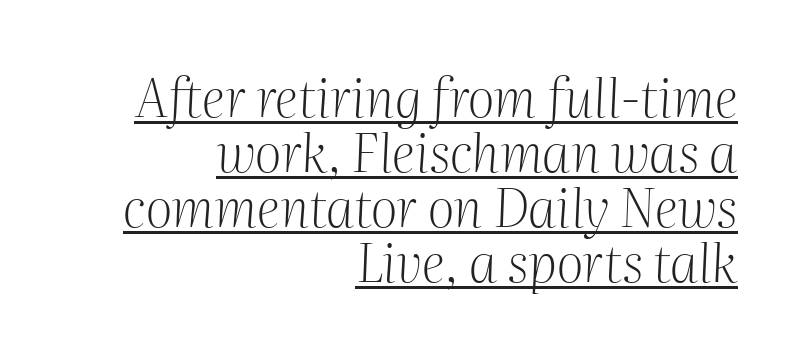
These lines are set flush right with a ragged left edge. The type family on display is of the serif kind. Each letter keeps its own natural width here, so spacing adapts to shape. In designer terms, the underline attribute is active on this setting. Every character sits at an angle, as italics do. Vertically, the passage feels compressed, each row crowding the next.
